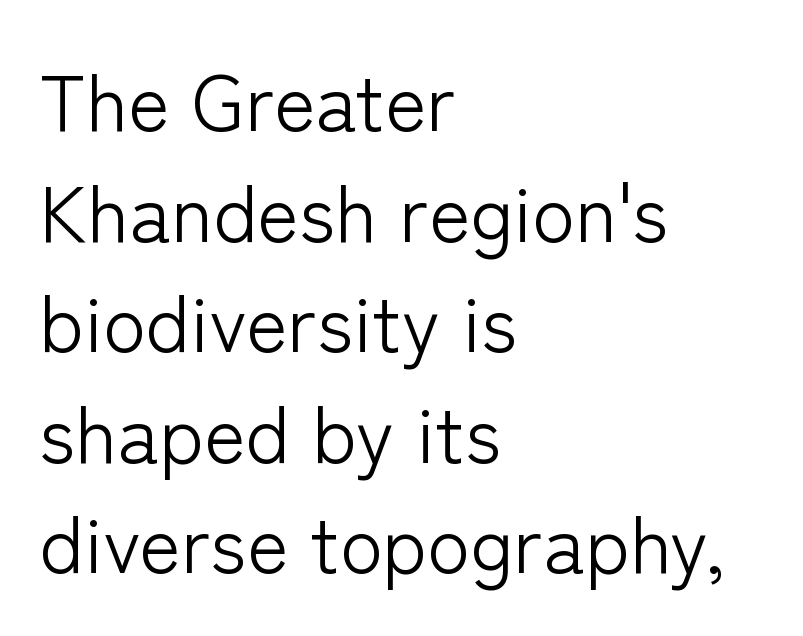
The glyphs in this specimen are sans serif. These glyphs show unthickened strokes, regular width or finer. Underlining? Definitely not there. Interline gaps are of average width in this sample.
